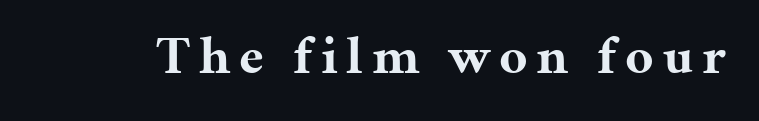
Q: Is the text bold? A: Yes.
Q: Is the text italic (slanted)? A: No, it is upright.
Q: Is the typeface a serif or a sans-serif typeface? A: Serif.
Q: Is the text underlined? A: No.
Q: Width (condensed, normal, or wide)? A: Normal.
Q: Stroke contrast? A: Medium.
Q: x-height? A: Medium.
Q: Monospaced? A: No.
